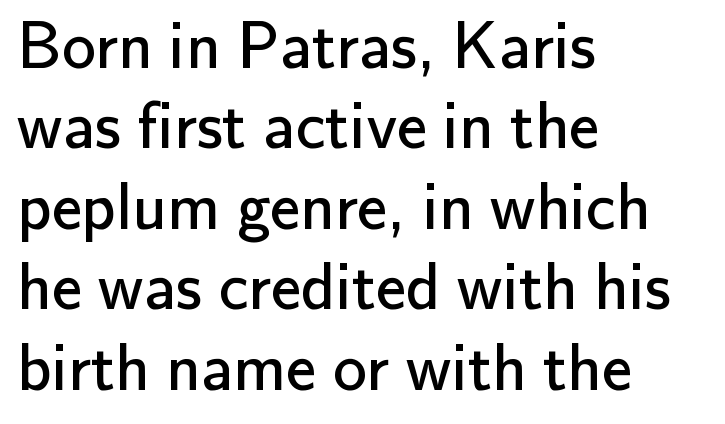
Each letter keeps its own natural width here, so spacing adapts to shape. Compared with typical body copy, the letter spacing here is the same. Is the stroke heavy? The answer is a plain regular-or-lighter. Anything drawn beneath the words? Only blank space. The text block is weighted toward the left margin, trailing off unevenly rightward.
